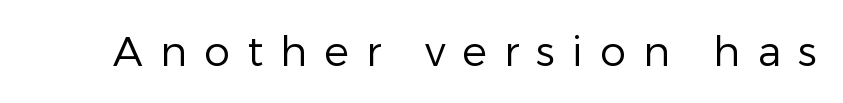
On a weight scale, this lands at 450 or below. Characters follow at a spacing far wider than the type designer built in. Varying glyph widths throughout — classic text-font behaviour. Quick note: underline off. The face used here is a sans, in the tradition of grotesques and geometrics. Every stem runs plumb, perpendicular to the baseline.
